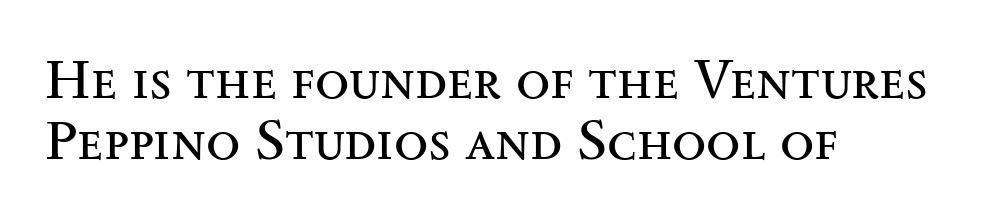
Varying glyph widths throughout — classic text-font behaviour. Ink coverage per letter is moderate at most. Alignment: flush left. Each new line begins almost immediately beneath the previous one. In terms of letterform style, serifs are clearly present.
